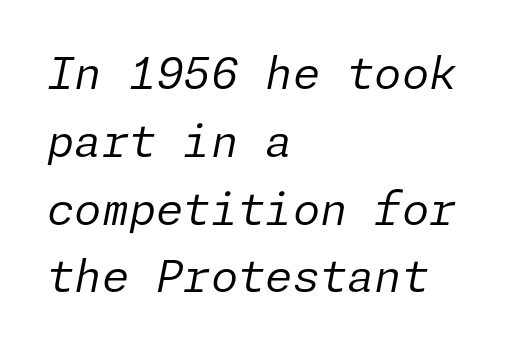
{"italic": "yes", "lean": "right", "slant_degrees": 11, "bold": "no", "weight": "regular", "width": "normal", "stroke_contrast": "low", "x_height": "medium", "underline": "no", "align": "left", "line_spacing": "normal", "line_spacing_ratio": 1.54, "letter_spacing": "normal", "letter_spacing_em": 0.0, "glyph_px": 44}
